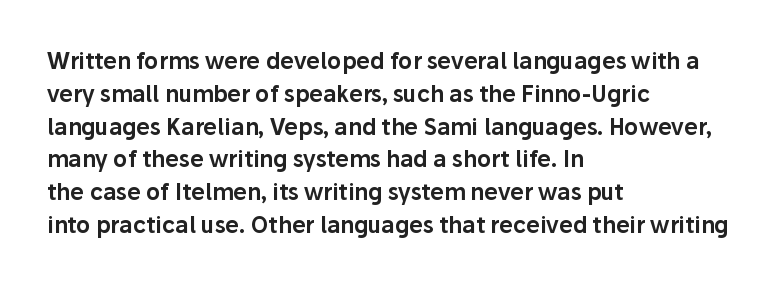
{"italic": "no", "underline": "no", "align": "left", "line_spacing": "normal", "line_spacing_ratio": 1.49, "letter_spacing": "normal", "letter_spacing_em": 0.0, "glyph_px": 22}
